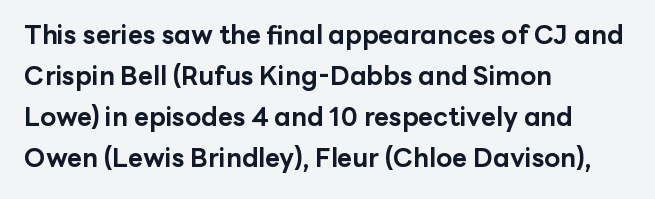
{"italic": "no", "bold": "yes", "underline": "no", "align": "left", "line_spacing": "normal", "line_spacing_ratio": 1.58, "letter_spacing": "normal", "letter_spacing_em": 0.0, "glyph_px": 26}
